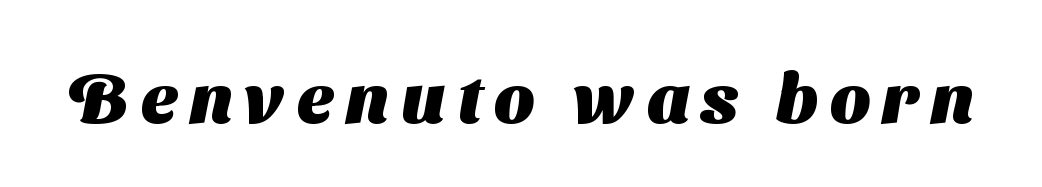
The characters display no serif detailing; their extremities are plain. Check under the words: just untouched page. Caption: bold face, heavy strokes. The rendering uses natural spacing where letterforms have individual widths.
